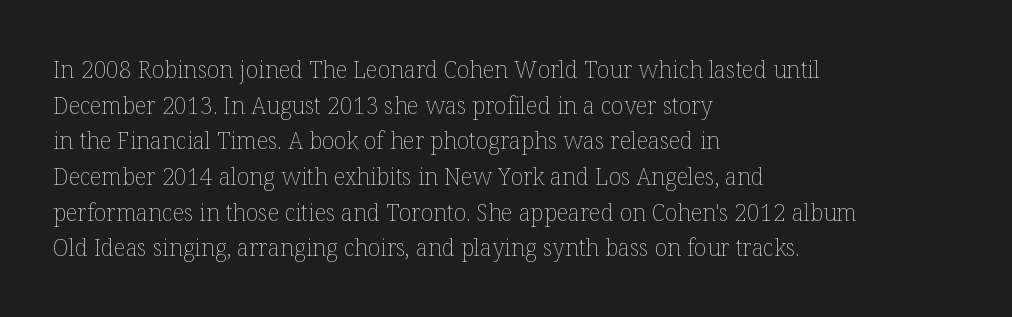
{"italic": "no", "bold": "no", "underline": "no", "align": "left", "line_spacing": "normal", "line_spacing_ratio": 1.55, "letter_spacing": "normal", "letter_spacing_em": 0.0, "glyph_px": 23}
